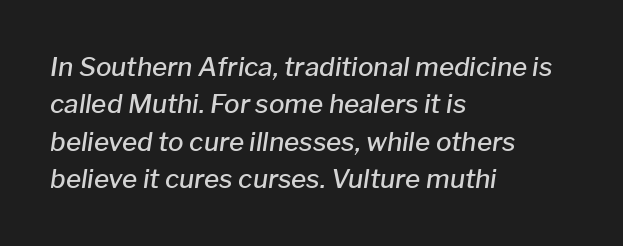
Q: Is the text bold? A: Semi-bold.
Q: Is the text italic (slanted)? A: Yes, it leans right by about 8 degrees.
Q: Is the text underlined? A: No.
Q: How is the paragraph aligned? A: Left-aligned.
Q: Is the spacing between letters normal or unusually wide? A: Normal.
Q: Is the spacing between lines tight, normal or loose? A: Normal.
